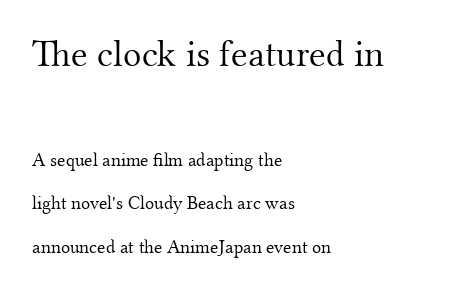
{"serif": "yes", "italic": "no", "bold": "no", "weight": "light", "width": "normal", "stroke_contrast": "medium", "x_height": "small", "monospaced": "no", "underline": "no", "align": "left", "line_spacing": "loose", "line_spacing_ratio": 2.28, "letter_spacing": "normal", "letter_spacing_em": 0.0, "larger_block": "first", "size_ratio": 2.0, "glyph_px": 38}
